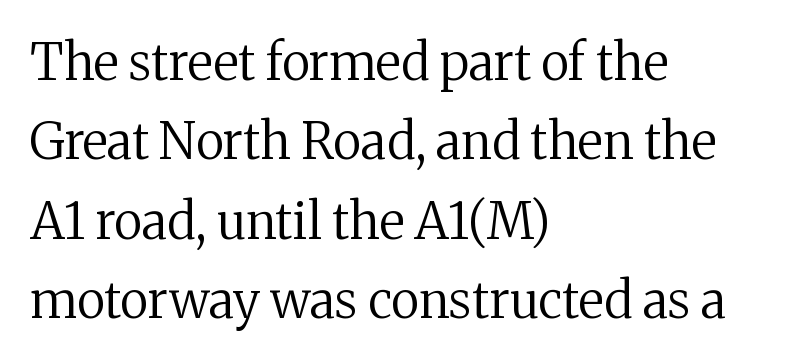
The image shows 50 px regular-weight serif type, upright; set left-aligned, normal line spacing (1.59x), normal letter spacing, not underlined; medium stroke contrast and a medium x-height.
